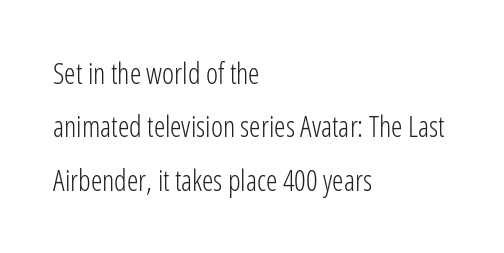
The image shows 29 px light, condensed sans-serif type, upright; set left-aligned, line spacing 1.84x, normal letter spacing, not underlined; low stroke contrast and a medium x-height.
